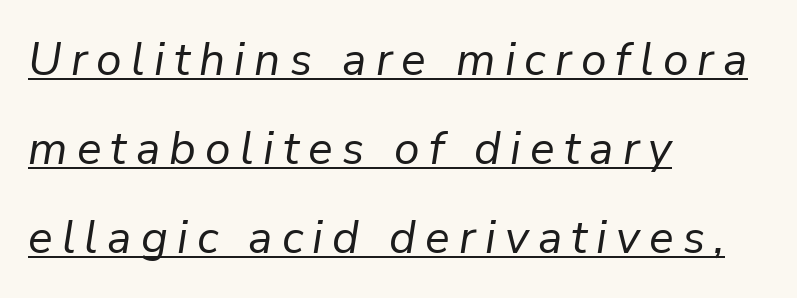
Q: Is the text bold? A: No.
Q: Is the text italic (slanted)? A: Yes, it leans right by about 9 degrees.
Q: Is the text underlined? A: Yes.
Q: How is the paragraph aligned? A: Left-aligned.
Q: Is the spacing between letters normal or unusually wide? A: Unusually wide.
Q: Is the spacing between lines tight, normal or loose? A: Loose.
Q: Width (condensed, normal, or wide)? A: Normal.
Q: Stroke contrast? A: Low.
Q: x-height? A: Medium.
Q: Monospaced? A: No.
